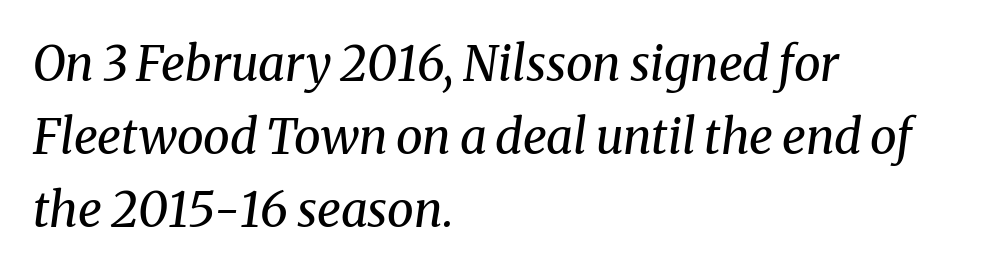
{"serif": "yes", "italic": "yes", "lean": "right", "slant_degrees": 8, "bold": "no", "weight": "regular", "width": "normal", "stroke_contrast": "medium", "x_height": "medium", "monospaced": "no", "underline": "no", "align": "left", "line_spacing": "normal", "line_spacing_ratio": 1.52, "letter_spacing": "normal", "letter_spacing_em": 0.0, "glyph_px": 48}
